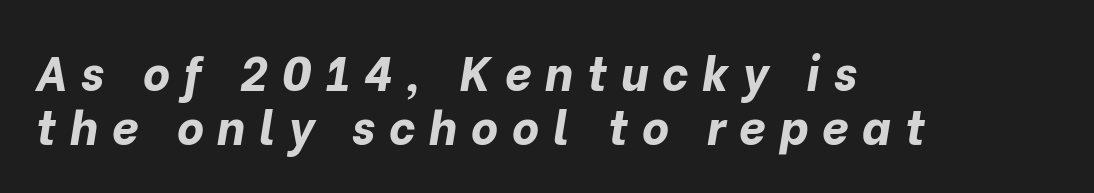
Q: Is the text bold? A: Yes.
Q: Is the text italic (slanted)? A: Yes, it leans right by about 10 degrees.
Q: Is the text underlined? A: No.
Q: How is the paragraph aligned? A: Left-aligned.
Q: Is the spacing between letters normal or unusually wide? A: Unusually wide.
Q: Is the spacing between lines tight, normal or loose? A: Tight.
Q: Width (condensed, normal, or wide)? A: Normal.
Q: Stroke contrast? A: Low.
Q: x-height? A: Medium.
Q: Monospaced? A: No.
